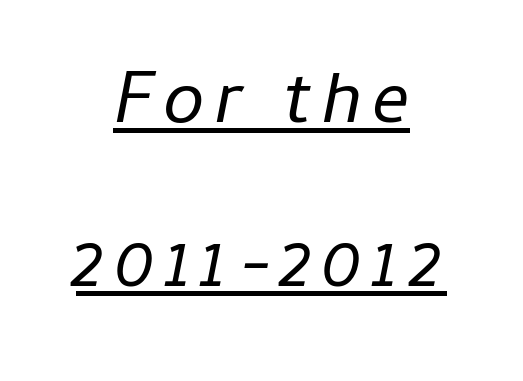
The whole block is typeset with a tilt. Underlining? Definitely there. Character widths vary here, with narrow letters taking less room than wide ones. A great deal of white space separates one row of letters from the next.
